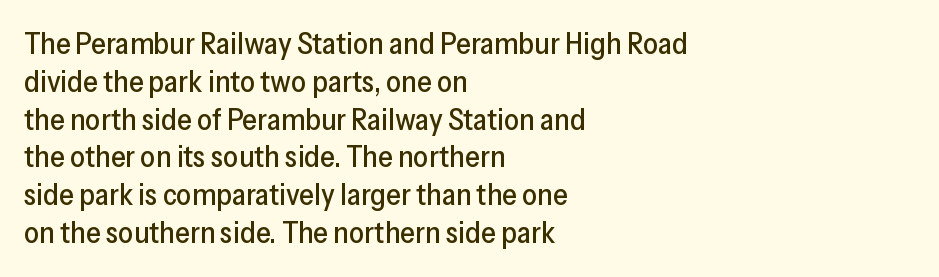
The image shows 30 px sans-serif type, upright; set left-aligned, normal line spacing (1.26x), normal letter spacing, not underlined; low stroke contrast and a medium x-height.
